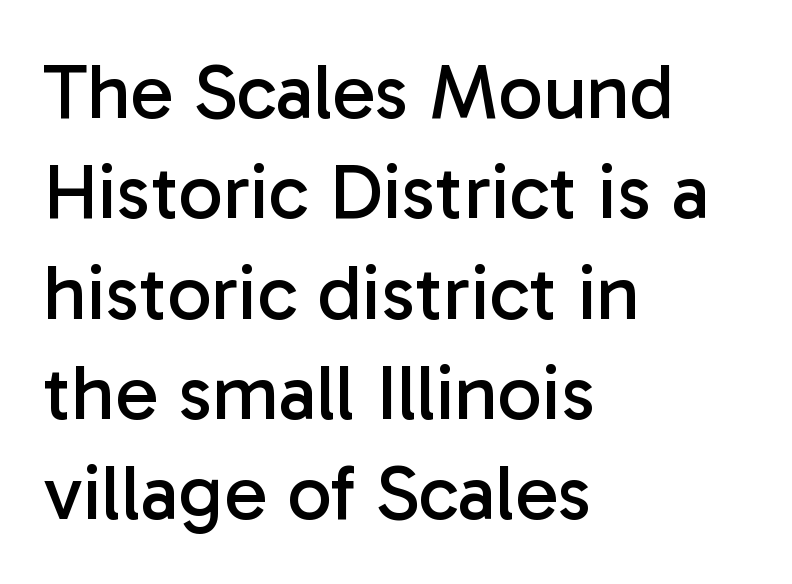
{"serif": "no", "italic": "no", "bold": "no", "weight": "regular", "width": "normal", "stroke_contrast": "low", "x_height": "medium", "monospaced": "no", "underline": "no", "align": "left", "line_spacing": "normal", "line_spacing_ratio": 1.27, "letter_spacing": "normal", "letter_spacing_em": 0.0, "glyph_px": 79}
